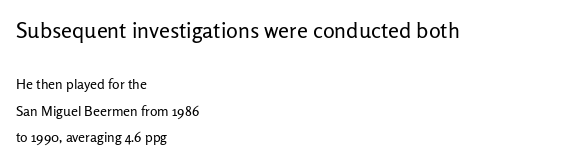
The image shows 22 px text type, upright; set left-aligned, line spacing 1.89x, normal letter spacing, not underlined; the first (top) block is 1.57x larger.
